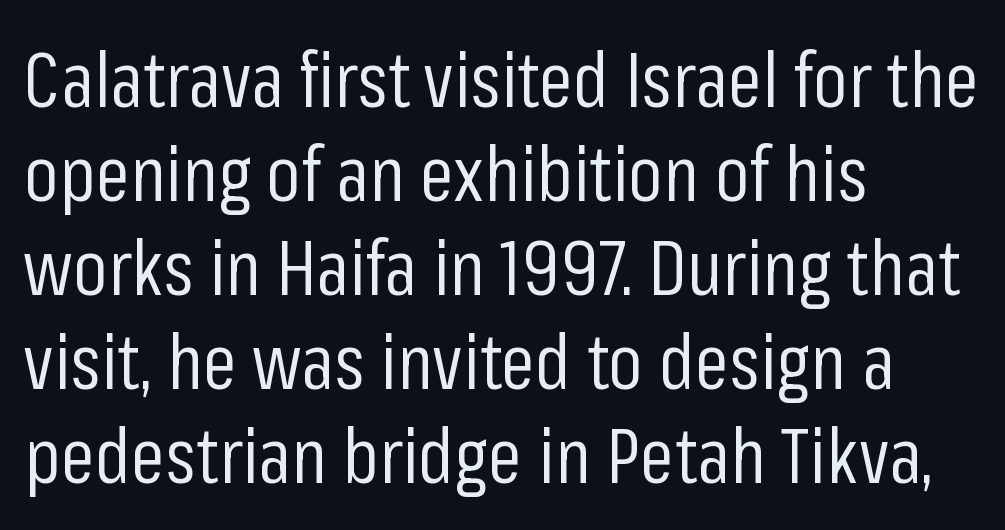
Q: Is the text bold? A: No.
Q: Is the text italic (slanted)? A: No, it is upright.
Q: Is the typeface a serif or a sans-serif typeface? A: Sans-serif.
Q: Is the text underlined? A: No.
Q: How is the paragraph aligned? A: Left-aligned.
Q: Is the spacing between letters normal or unusually wide? A: Normal.
Q: Width (condensed, normal, or wide)? A: Condensed.
Q: Stroke contrast? A: Low.
Q: x-height? A: Medium.
Q: Monospaced? A: No.
